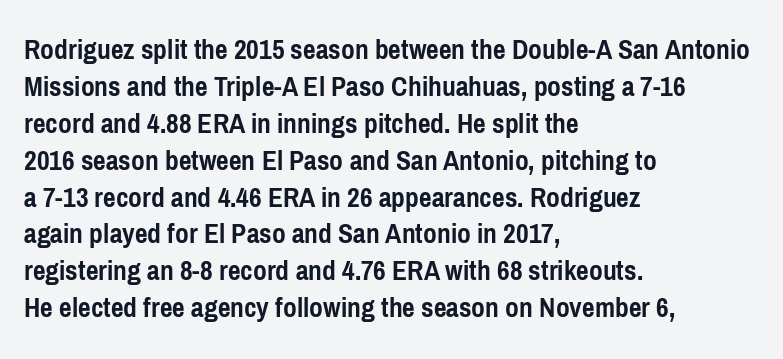
Q: Is the text bold? A: Yes.
Q: Is the text italic (slanted)? A: No, it is upright.
Q: Is the typeface a serif or a sans-serif typeface? A: Sans-serif.
Q: Is the text underlined? A: No.
Q: How is the paragraph aligned? A: Left-aligned.
Q: Is the spacing between letters normal or unusually wide? A: Normal.
Q: Width (condensed, normal, or wide)? A: Condensed.
Q: Stroke contrast? A: Low.
Q: x-height? A: Medium.
Q: Monospaced? A: No.
